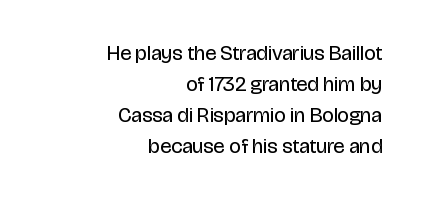
Q: Is the text bold? A: No.
Q: Is the text italic (slanted)? A: No, it is upright.
Q: Is the text underlined? A: No.
Q: How is the paragraph aligned? A: Right-aligned.
Q: Is the spacing between letters normal or unusually wide? A: Normal.
Q: Is the spacing between lines tight, normal or loose? A: Normal.
